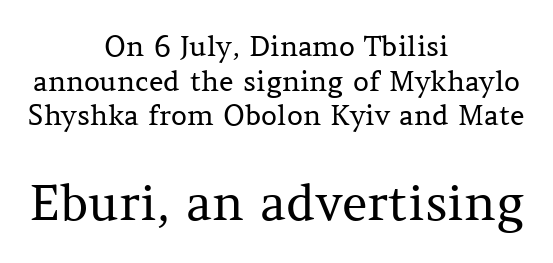
The image shows 49 px regular-weight serif type, upright; set centered, line spacing 1.24x, normal letter spacing, not underlined; the second (bottom) block is 1.75x larger; medium stroke contrast and a medium x-height.
